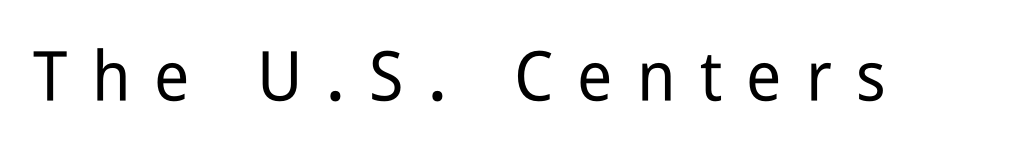
Think of a printed novel: that variable character pitch is what you see here. Upright lettering throughout. The specimen omits any rule beneath the text block's lines. Students, note that the glyphs here are deliberately spaced far apart.
